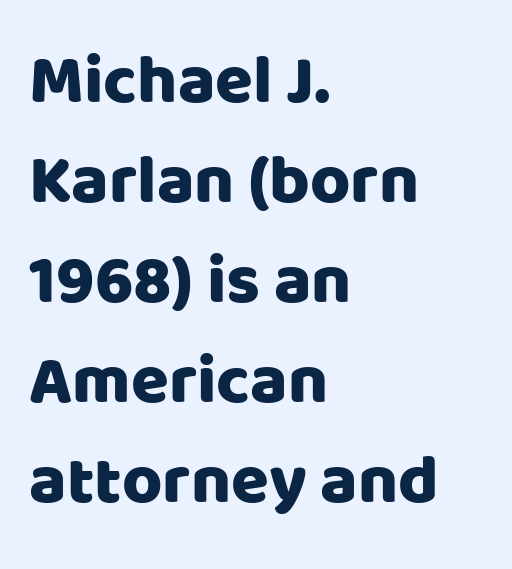
Nope, no serifs anywhere on these letters. Proportional: the letters do not fall into vertical columns. The lettering stays uniformly vertical, giving the passage a roman look. This rendering leaves character spacing at its baseline value.
